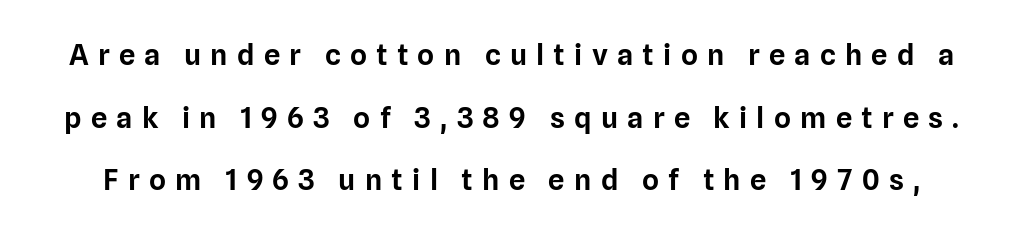
The image shows 29 px sans-serif type, upright; set loose line spacing (2.16x), unusually wide letter spacing (+0.32 em), not underlined; low stroke contrast and a medium x-height.
